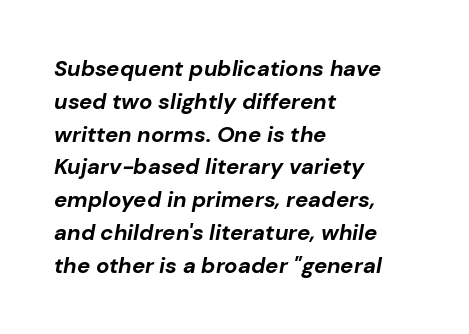
Q: Is the text bold? A: Yes.
Q: Is the text italic (slanted)? A: Yes, it leans right by about 10 degrees.
Q: Is the text underlined? A: No.
Q: How is the paragraph aligned? A: Left-aligned.
Q: Is the spacing between letters normal or unusually wide? A: Normal.
Q: Is the spacing between lines tight, normal or loose? A: Normal.
